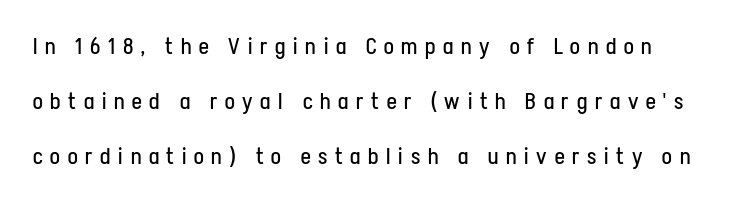
Q: Is the text bold? A: No.
Q: Is the text italic (slanted)? A: No, it is upright.
Q: Is the text underlined? A: No.
Q: Is the spacing between letters normal or unusually wide? A: Unusually wide.
Q: Is the spacing between lines tight, normal or loose? A: Loose.
